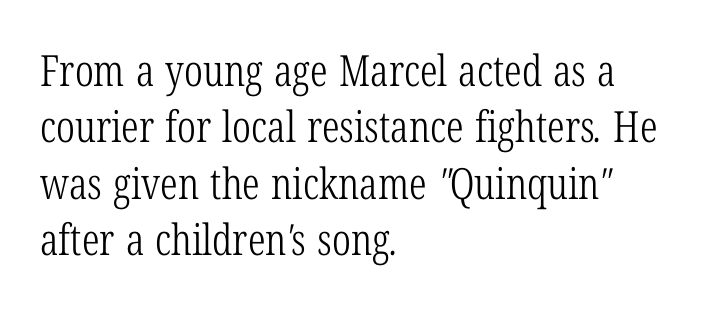
No letter is thick-stroked: the sample isn't bold. Casual observation: everything's shoved over to the left. Inter-character spacing is left at the font's built-in metrics. Little horizontal feet cap the strokes, marking this as serif type. The passage shown stacks its lines at a standard gap. The glyphs are unaccompanied by any horizontal stroke below them.
